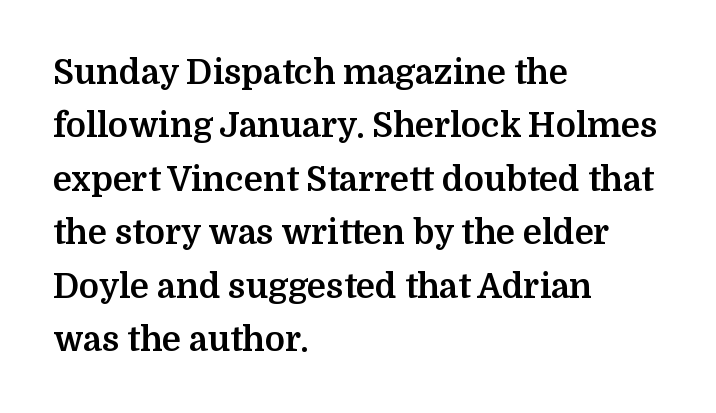
Quick note: not italic, upright. A full-strength bold gives these letters their thick strokes. What stands out about the letter spacing? Nothing — it is the standard amount. The lines are quadded left. Check where the strokes stop: tiny serifs finish them off. Rule under the text: the space is simply empty.
